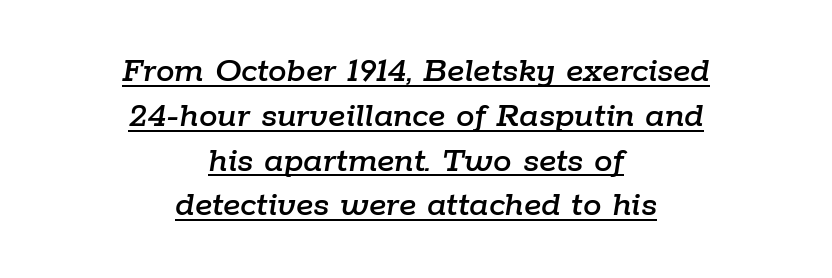
Q: Is the text italic (slanted)? A: Yes, it leans right by about 9 degrees.
Q: Is the text underlined? A: Yes.
Q: How is the paragraph aligned? A: Centered.
Q: Is the spacing between letters normal or unusually wide? A: Normal.
Q: Width (condensed, normal, or wide)? A: Normal.
Q: Stroke contrast? A: Low.
Q: x-height? A: Medium.
Q: Monospaced? A: No.
